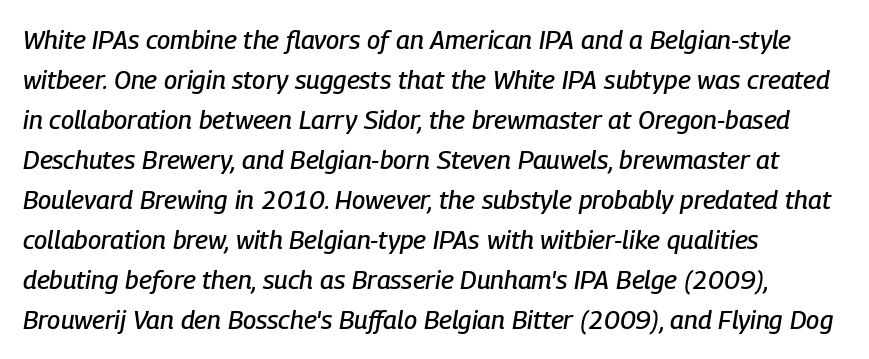
Q: Is the text italic (slanted)? A: Yes, it leans right by about 9 degrees.
Q: Is the text underlined? A: No.
Q: How is the paragraph aligned? A: Left-aligned.
Q: Is the spacing between letters normal or unusually wide? A: Normal.
Q: Is the spacing between lines tight, normal or loose? A: Normal.
